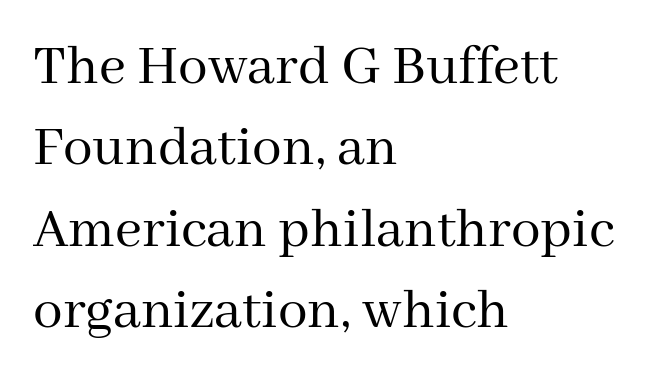
Q: Is the text bold? A: No.
Q: Is the text italic (slanted)? A: No, it is upright.
Q: Is the typeface a serif or a sans-serif typeface? A: Serif.
Q: Is the text underlined? A: No.
Q: How is the paragraph aligned? A: Left-aligned.
Q: Is the spacing between letters normal or unusually wide? A: Normal.
Q: Is the spacing between lines tight, normal or loose? A: Normal.
Q: Width (condensed, normal, or wide)? A: Normal.
Q: Stroke contrast? A: Medium.
Q: x-height? A: Medium.
Q: Monospaced? A: No.
